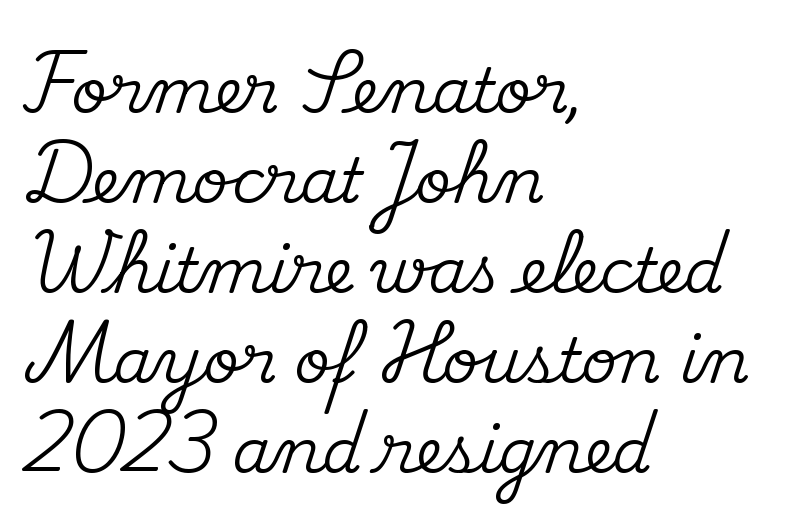
Q: Is the text italic (slanted)? A: Yes.
Q: Is the typeface a serif or a sans-serif typeface? A: Serif.
Q: Is the text underlined? A: No.
Q: How is the paragraph aligned? A: Left-aligned.
Q: Is the spacing between letters normal or unusually wide? A: Normal.
Q: Is the spacing between lines tight, normal or loose? A: Normal.
Q: Width (condensed, normal, or wide)? A: Normal.
Q: Stroke contrast? A: Medium.
Q: x-height? A: Small.
Q: Monospaced? A: No.
